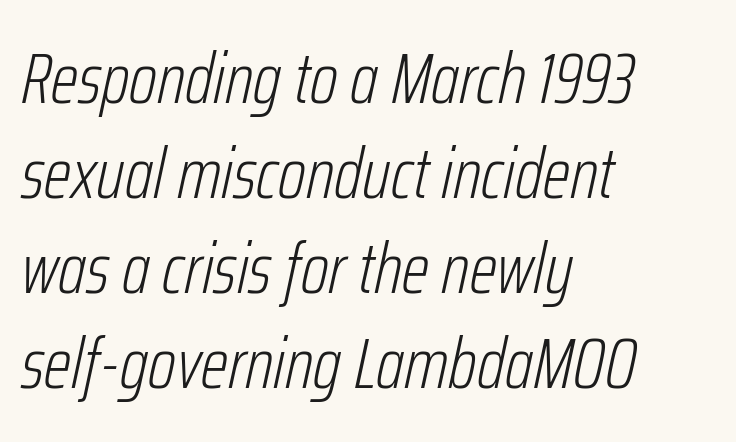
Nothing unusual about the tracking: characters are spaced as the font intends. Here the designer chose a conventional face with non-uniform glyph widths. Each row of text sits above clean, open space. Each line starts at the same left margin while the right side varies.
